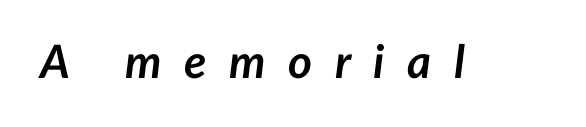
{"italic": "yes", "lean": "right", "slant_degrees": 7, "bold": "yes", "weight": "semibold", "width": "normal", "stroke_contrast": "low", "x_height": "medium", "monospaced": "no", "underline": "no", "letter_spacing": "wide", "letter_spacing_em": 0.49, "glyph_px": 46}
